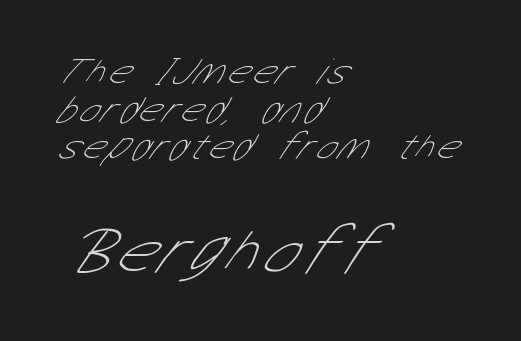
{"serif": "no", "bold": "no", "weight": "thin", "width": "condensed", "stroke_contrast": "low", "x_height": "medium", "monospaced": "no", "underline": "no", "align": "left", "line_spacing": "tight", "line_spacing_ratio": 0.99, "larger_block": "second", "size_ratio": 1.76, "glyph_px": 67}
